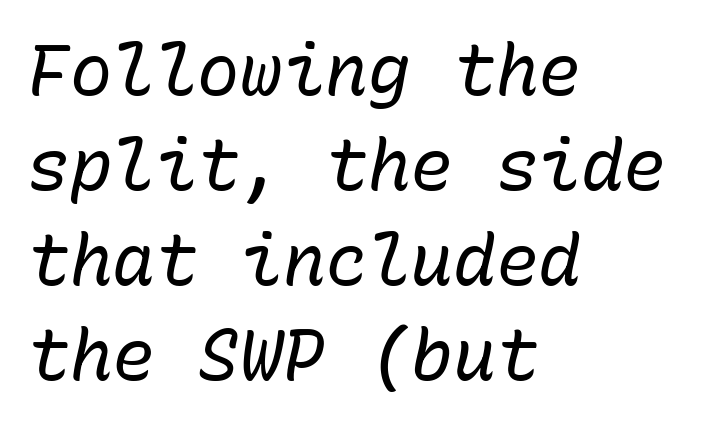
Horizontal bands of white between lines are of average thickness. The setting favours the left margin, as ordinary paragraphs usually do. Words appear dense and cohesive because spacing is normal. Spacing verdict: monospaced, one width for all characters. This reads as an unemphasized weight, regular at the heaviest.
